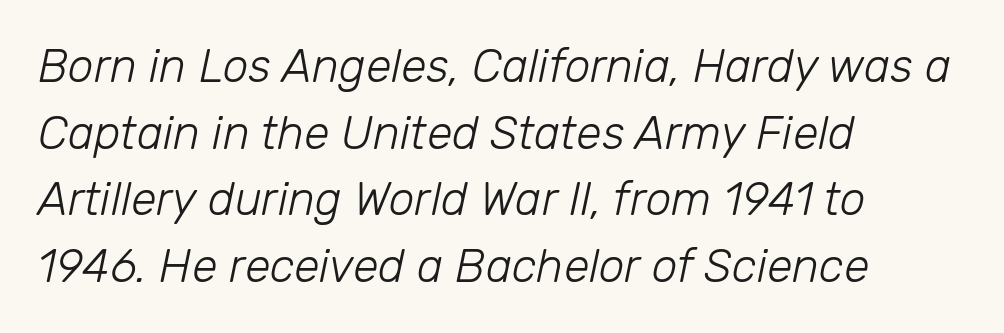
The image shows 46 px light type, italic (leaning right); set left-aligned, normal line spacing (1.45x), normal letter spacing, not underlined; low stroke contrast and a medium x-height.
